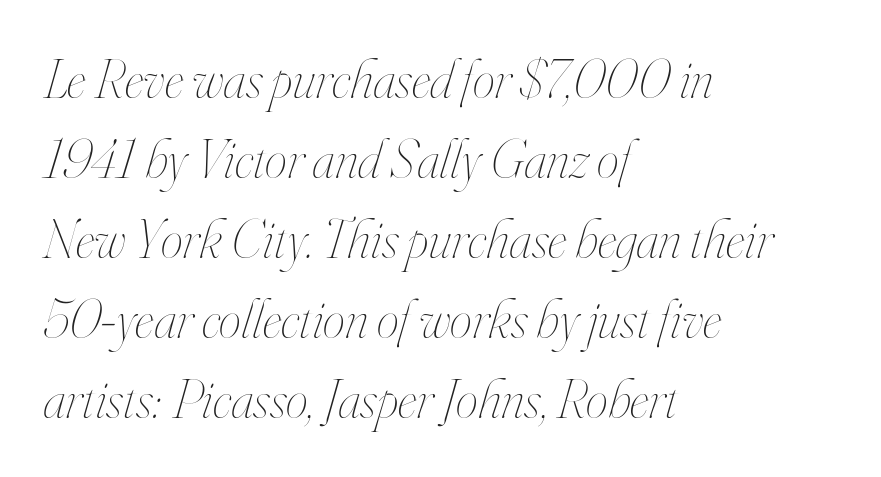
{"italic": "yes", "lean": "right", "slant_degrees": 16, "bold": "no", "weight": "thin", "width": "condensed", "stroke_contrast": "high", "x_height": "small", "monospaced": "no", "underline": "no", "align": "left", "line_spacing": "normal", "line_spacing_ratio": 1.43, "letter_spacing": "normal", "letter_spacing_em": 0.0, "glyph_px": 56}
